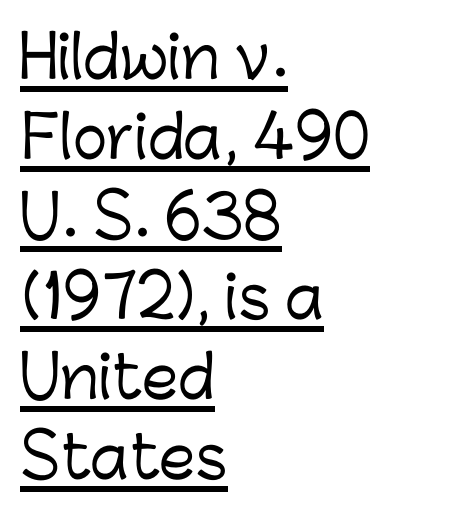
The image shows 58 px sans-serif type, upright; set left-aligned, normal line spacing (1.38x), normal letter spacing, underlined; low stroke contrast and a medium x-height.
